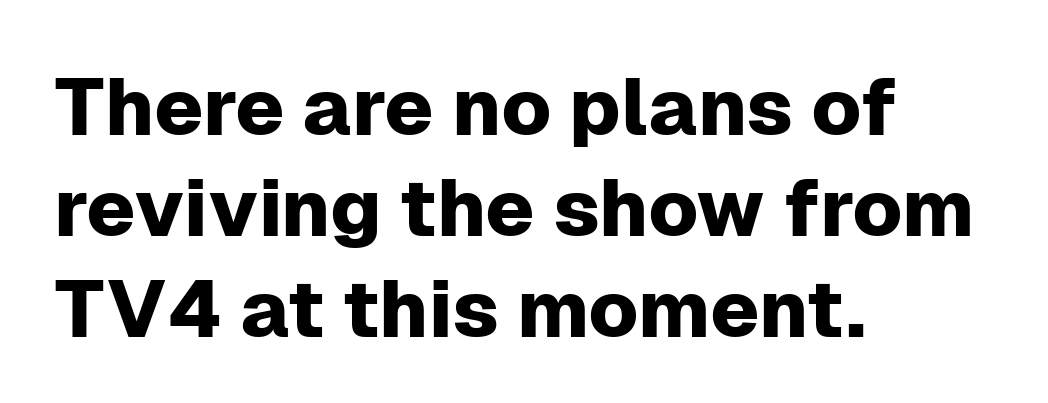
Q: Is the text italic (slanted)? A: No, it is upright.
Q: Is the typeface a serif or a sans-serif typeface? A: Sans-serif.
Q: Is the text underlined? A: No.
Q: How is the paragraph aligned? A: Left-aligned.
Q: Is the spacing between letters normal or unusually wide? A: Normal.
Q: Is the spacing between lines tight, normal or loose? A: Normal.
Q: Width (condensed, normal, or wide)? A: Normal.
Q: Stroke contrast? A: Low.
Q: x-height? A: Medium.
Q: Monospaced? A: No.
